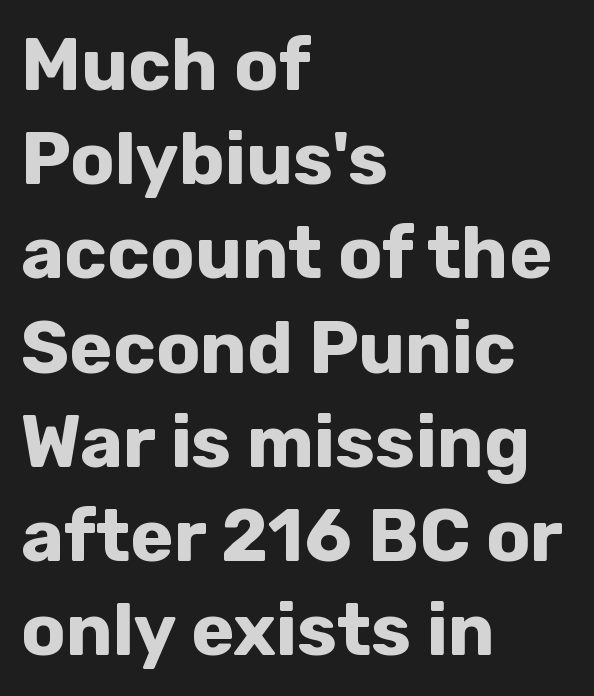
{"serif": "no", "italic": "no", "bold": "yes", "weight": "bold", "width": "normal", "stroke_contrast": "low", "x_height": "medium", "monospaced": "no", "underline": "no", "align": "left", "line_spacing": "normal", "line_spacing_ratio": 1.29, "letter_spacing": "normal", "letter_spacing_em": 0.0, "glyph_px": 73}
